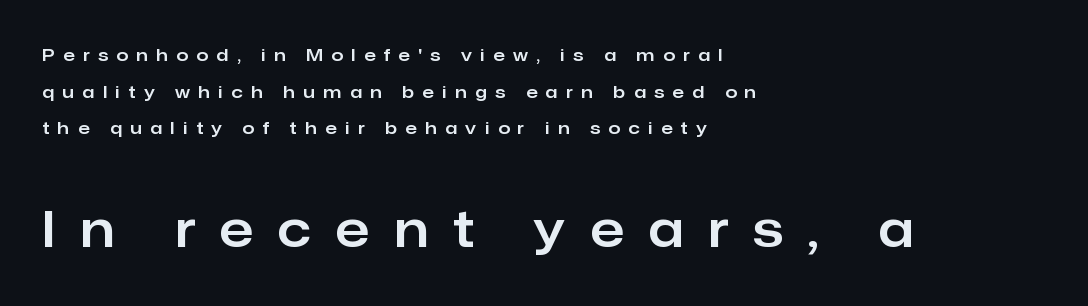
The image shows 50 px sans-serif type, upright; set left-aligned, loose line spacing (2.16x), unusually wide letter spacing (+0.5 em), not underlined; the second (bottom) block is 2.94x larger; low stroke contrast and a medium x-height.
